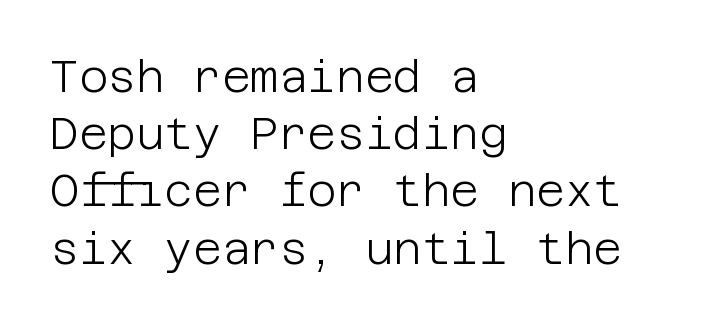
Q: Is the text bold? A: No.
Q: Is the text italic (slanted)? A: No, it is upright.
Q: Is the typeface a serif or a sans-serif typeface? A: Sans-serif.
Q: Is the text underlined? A: No.
Q: How is the paragraph aligned? A: Left-aligned.
Q: Is the spacing between letters normal or unusually wide? A: Normal.
Q: Is the spacing between lines tight, normal or loose? A: Normal.
Q: Width (condensed, normal, or wide)? A: Normal.
Q: Stroke contrast? A: Low.
Q: x-height? A: Large.
